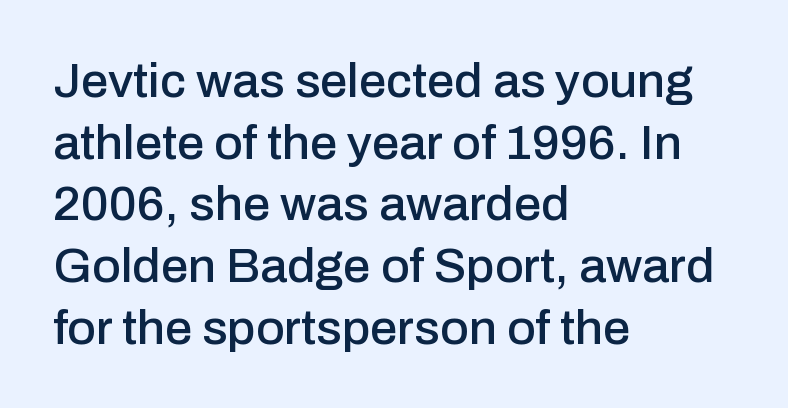
The image shows 49 px sans-serif type, upright; set left-aligned, normal line spacing (1.26x), normal letter spacing, not underlined; low stroke contrast and a medium x-height.
